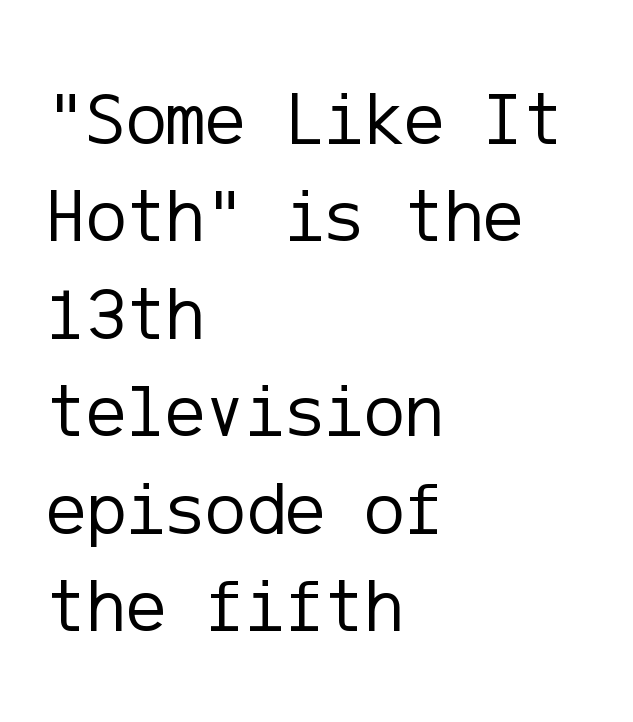
In terms of posture, this sample is upright. This rendering features lettering with no underline. This sample keeps an unexceptional amount of space between lines. No extra ink here — the face is not bold. Short and long lines alike share a common starting point at left.
